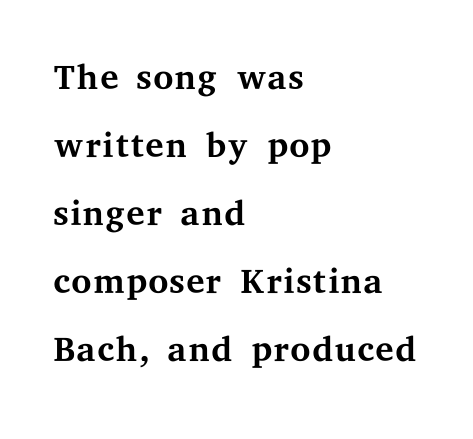
Q: Is the text bold? A: No.
Q: Is the text italic (slanted)? A: No, it is upright.
Q: Is the typeface a serif or a sans-serif typeface? A: Serif.
Q: Is the text underlined? A: No.
Q: How is the paragraph aligned? A: Left-aligned.
Q: Is the spacing between letters normal or unusually wide? A: Normal.
Q: Is the spacing between lines tight, normal or loose? A: Normal.
Q: Width (condensed, normal, or wide)? A: Wide.
Q: Stroke contrast? A: Medium.
Q: x-height? A: Medium.
Q: Monospaced? A: No.
